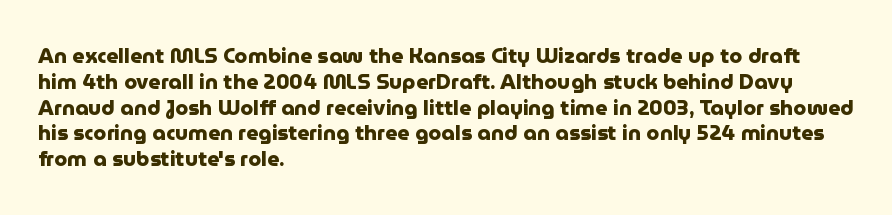
The letters stand upright; this is a roman face. Every row of glyphs begins at an identical x-position on the left. Between one letter and the next there's only the usual sliver of space. Caption: bold face, heavy strokes.
